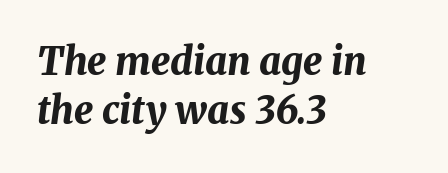
The image shows 38 px bold type, italic (leaning right); set left-aligned, normal line spacing (1.3x), normal letter spacing, not underlined; medium stroke contrast and a medium x-height.
